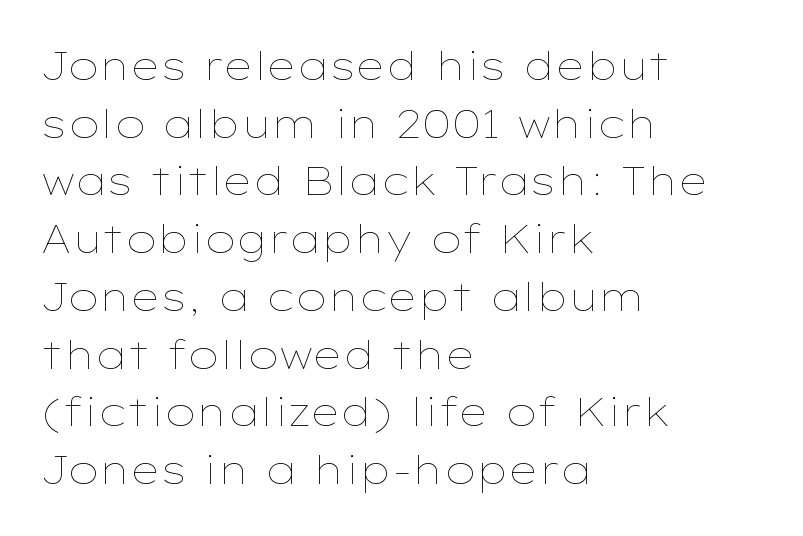
{"italic": "no", "bold": "no", "weight": "thin", "width": "wide", "stroke_contrast": "low", "x_height": "medium", "monospaced": "no", "underline": "no", "align": "left", "line_spacing": "normal", "line_spacing_ratio": 1.48, "letter_spacing": "normal", "letter_spacing_em": 0.0, "glyph_px": 39}
